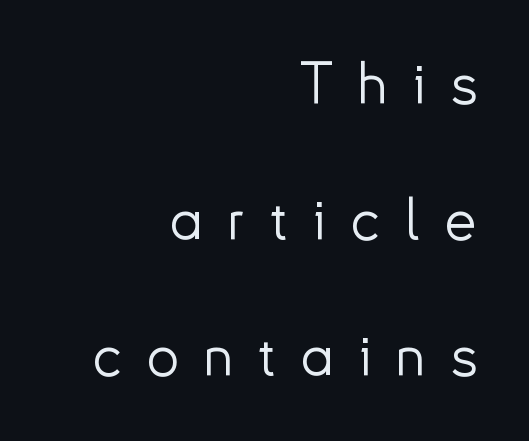
Do the characters align in a grid? No, the font is proportional. This rendering employs a face without finishing strokes, i.e., a sans-serif. Bold? No — there's no thickening of the strokes. A typesetter would call this leading open, well beyond the default. The lines are quadded right.
